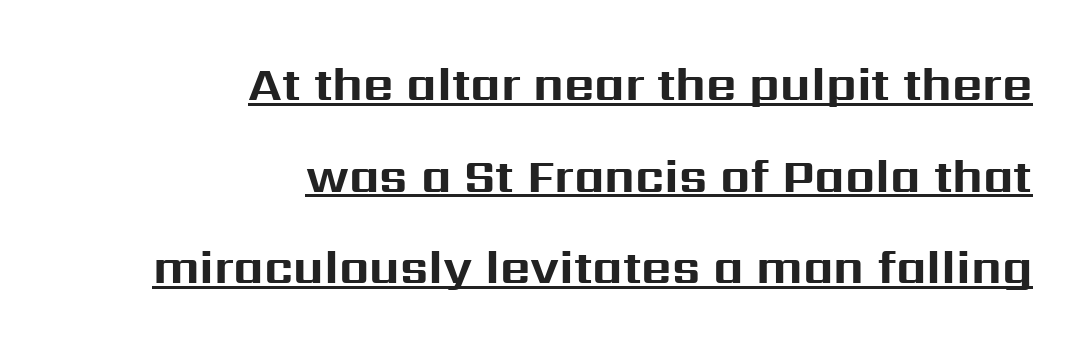
{"serif": "no", "italic": "no", "bold": "yes", "weight": "bold", "width": "normal", "stroke_contrast": "medium", "x_height": "medium", "monospaced": "no", "underline": "yes", "align": "right", "line_spacing": "loose", "line_spacing_ratio": 1.95, "letter_spacing": "normal", "letter_spacing_em": 0.0, "glyph_px": 47}
